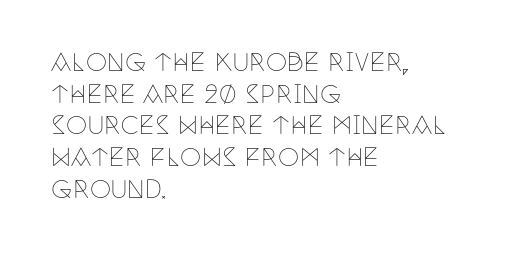
{"italic": "no", "bold": "no", "underline": "no", "align": "left", "line_spacing": "normal", "line_spacing_ratio": 1.32, "letter_spacing": "normal", "letter_spacing_em": 0.0, "glyph_px": 24}
